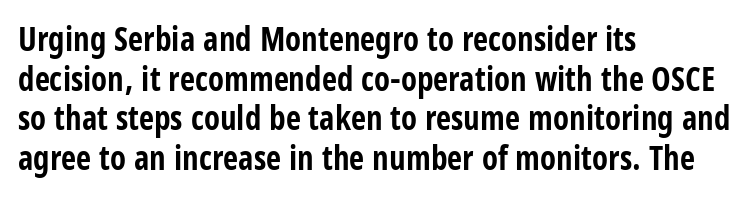
Q: Is the text bold? A: Yes.
Q: Is the text italic (slanted)? A: No, it is upright.
Q: Is the typeface a serif or a sans-serif typeface? A: Sans-serif.
Q: Is the text underlined? A: No.
Q: How is the paragraph aligned? A: Left-aligned.
Q: Is the spacing between letters normal or unusually wide? A: Normal.
Q: Width (condensed, normal, or wide)? A: Condensed.
Q: Stroke contrast? A: Low.
Q: x-height? A: Large.
Q: Monospaced? A: No.
